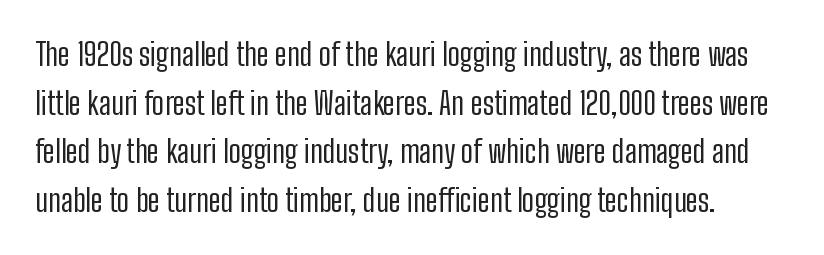
The image shows 31 px regular-weight, condensed sans-serif type, upright; set normal line spacing (1.57x), normal letter spacing, not underlined; low stroke contrast and a medium x-height.
